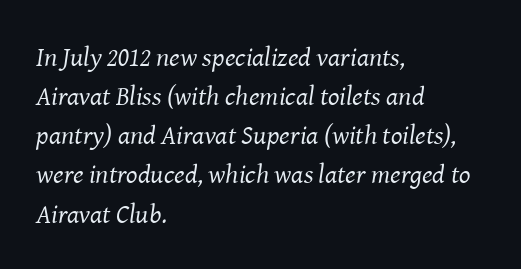
{"italic": "yes", "lean": "right", "slant_degrees": 8, "bold": "no", "underline": "no", "align": "left", "line_spacing": "normal", "line_spacing_ratio": 1.45, "letter_spacing": "normal", "letter_spacing_em": 0.0, "glyph_px": 27}
